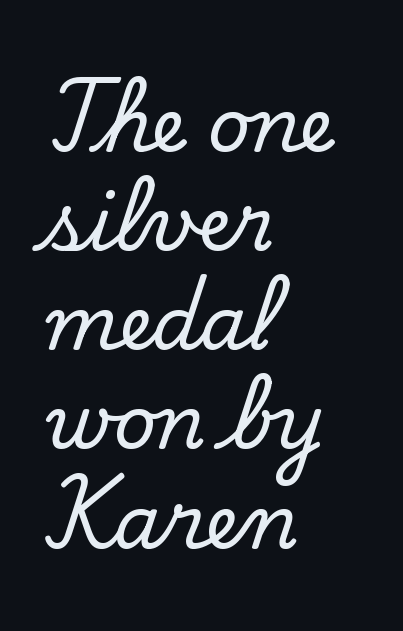
The letters carry serifs — small finishing strokes at the ends of their stems. Any mark beneath the type? The region is blank. What stands out about the letter spacing? Nothing — it is the standard amount. Which margin do the lines hug? The left one — the right edge is uneven. The passage shown is typed in a proportional face where columns would drift.
